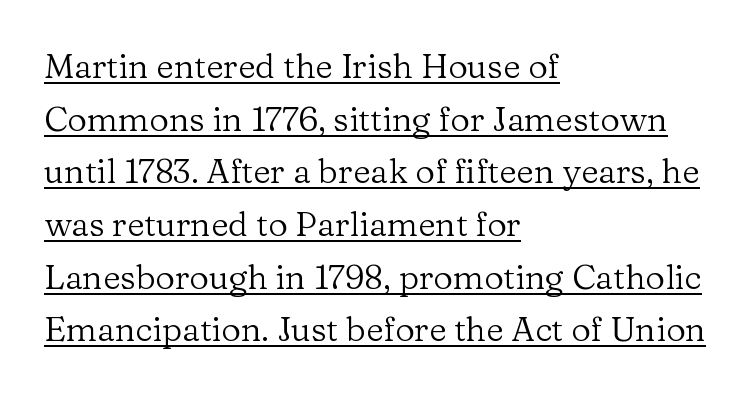
You can see a thin bar hugging the bottom of the glyphs. Does extra space separate the letters? No, they use regular spacing. Ascenders rise straight up at ninety degrees. These lines are rendered in a variable-pitch font. Letters have the restrained weight of plain body copy at most.
